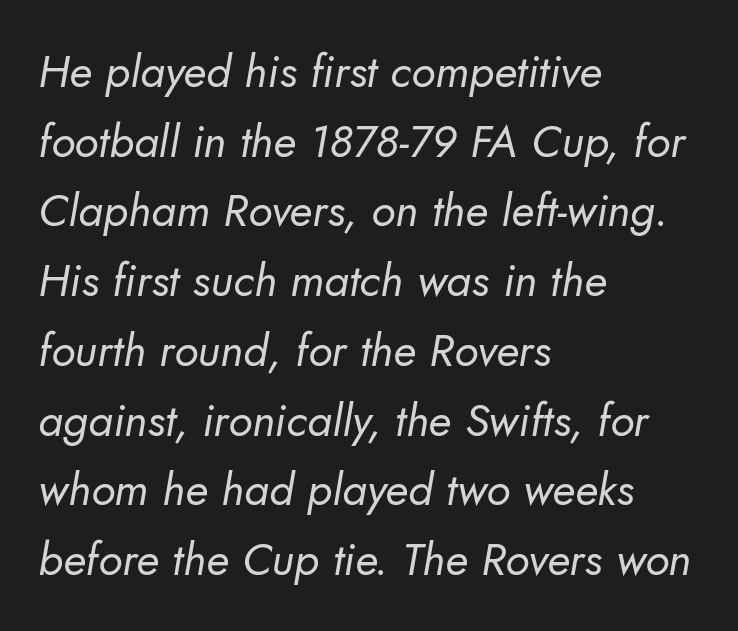
Q: Is the text bold? A: No.
Q: Is the typeface a serif or a sans-serif typeface? A: Sans-serif.
Q: Is the text underlined? A: No.
Q: How is the paragraph aligned? A: Left-aligned.
Q: Is the spacing between letters normal or unusually wide? A: Normal.
Q: Is the spacing between lines tight, normal or loose? A: Normal.
Q: Width (condensed, normal, or wide)? A: Normal.
Q: Stroke contrast? A: Low.
Q: x-height? A: Small.
Q: Monospaced? A: No.
